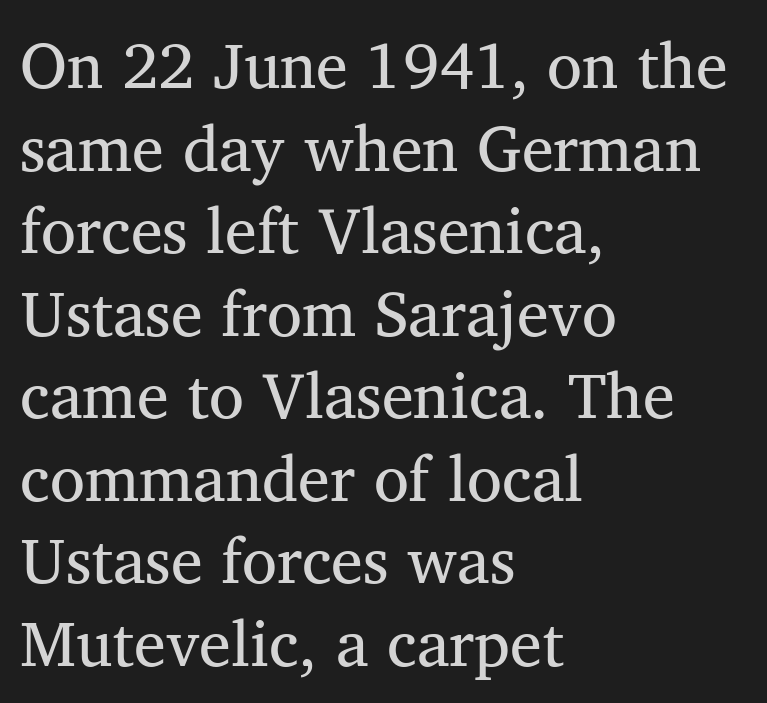
Q: Is the text italic (slanted)? A: No, it is upright.
Q: Is the typeface a serif or a sans-serif typeface? A: Serif.
Q: Is the text underlined? A: No.
Q: How is the paragraph aligned? A: Left-aligned.
Q: Is the spacing between letters normal or unusually wide? A: Normal.
Q: Is the spacing between lines tight, normal or loose? A: Normal.
Q: Width (condensed, normal, or wide)? A: Normal.
Q: Stroke contrast? A: Medium.
Q: x-height? A: Medium.
Q: Monospaced? A: No.
